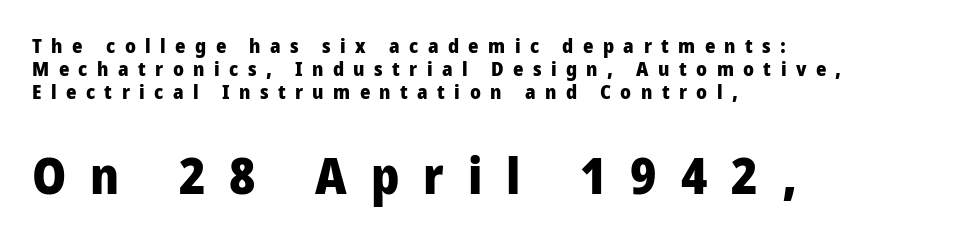
{"serif": "no", "italic": "no", "bold": "yes", "weight": "heavy", "width": "condensed", "stroke_contrast": "low", "x_height": "large", "monospaced": "no", "underline": "no", "align": "left", "line_spacing_ratio": 1.16, "letter_spacing": "wide", "letter_spacing_em": 0.47, "larger_block": "second", "size_ratio": 2.55, "glyph_px": 51}
